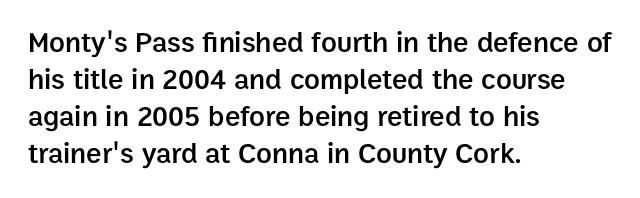
Q: Is the text bold? A: Semi-bold.
Q: Is the text italic (slanted)? A: No, it is upright.
Q: Is the typeface a serif or a sans-serif typeface? A: Sans-serif.
Q: Is the text underlined? A: No.
Q: How is the paragraph aligned? A: Left-aligned.
Q: Is the spacing between letters normal or unusually wide? A: Normal.
Q: Is the spacing between lines tight, normal or loose? A: Normal.
Q: Width (condensed, normal, or wide)? A: Normal.
Q: Stroke contrast? A: Low.
Q: x-height? A: Medium.
Q: Monospaced? A: No.
